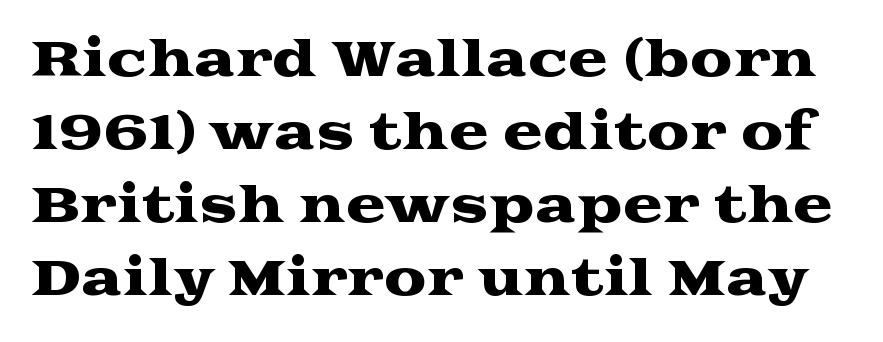
The image shows 48 px wide serif type, upright; set normal line spacing (1.52x), normal letter spacing, not underlined; medium stroke contrast and a medium x-height.
